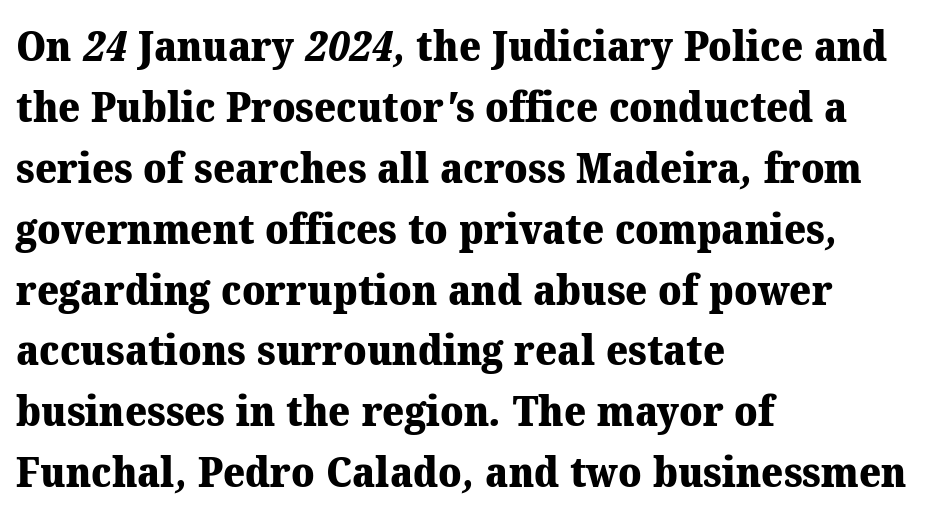
Typographic density is high because the face is bold. Just letters on the line, the space beneath them empty. The face used here is seriffed, in the tradition of book romans. Is there much room between lines? A standard amount, neither cramped nor airy.
